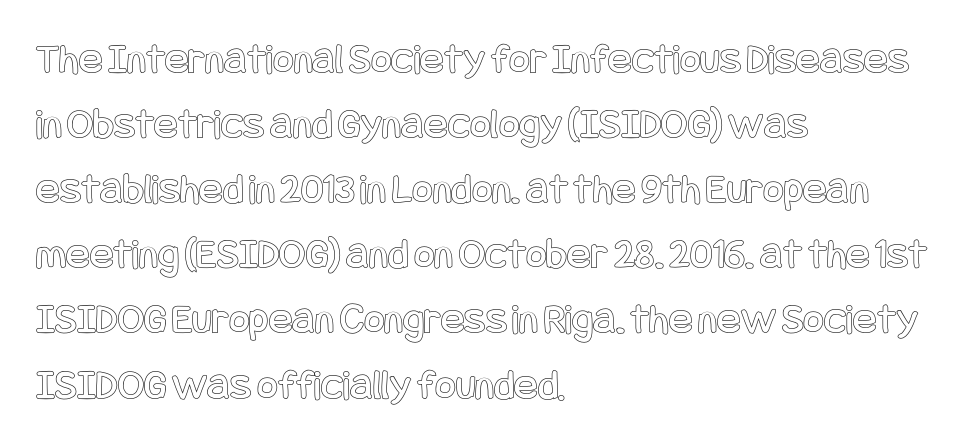
{"italic": "no", "width": "condensed", "x_height": "large", "underline": "no", "align": "left", "line_spacing": "normal", "line_spacing_ratio": 1.48, "letter_spacing": "normal", "letter_spacing_em": 0.0, "glyph_px": 44}
